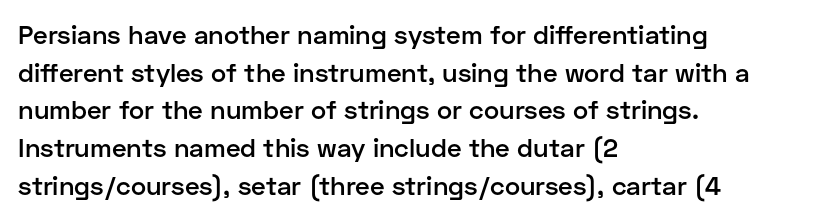
Q: Is the text bold? A: Semi-bold.
Q: Is the text italic (slanted)? A: No, it is upright.
Q: Is the text underlined? A: No.
Q: How is the paragraph aligned? A: Left-aligned.
Q: Is the spacing between letters normal or unusually wide? A: Normal.
Q: Is the spacing between lines tight, normal or loose? A: Normal.
